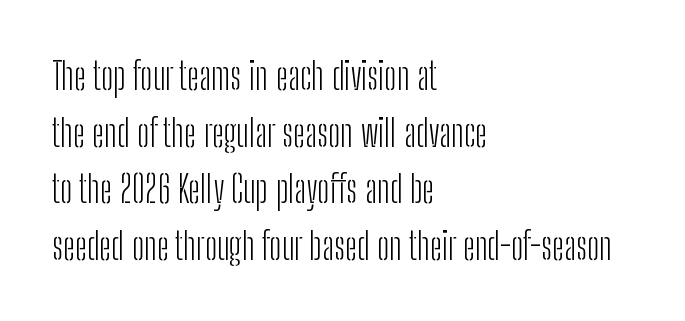
Q: Is the text bold? A: No.
Q: Is the text italic (slanted)? A: No, it is upright.
Q: Is the typeface a serif or a sans-serif typeface? A: Sans-serif.
Q: Is the text underlined? A: No.
Q: How is the paragraph aligned? A: Left-aligned.
Q: Is the spacing between letters normal or unusually wide? A: Normal.
Q: Is the spacing between lines tight, normal or loose? A: Normal.
Q: Width (condensed, normal, or wide)? A: Condensed.
Q: Stroke contrast? A: Low.
Q: x-height? A: Medium.
Q: Monospaced? A: No.
